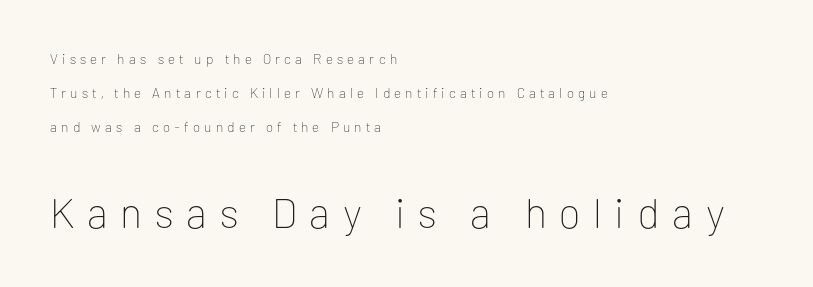
{"serif": "no", "italic": "no", "bold": "no", "weight": "thin", "width": "normal", "stroke_contrast": "low", "x_height": "medium", "monospaced": "no", "underline": "no", "align": "left", "line_spacing": "loose", "line_spacing_ratio": 2.43, "letter_spacing": "wide", "letter_spacing_em": 0.3, "larger_block": "second", "size_ratio": 3.0, "glyph_px": 42}
